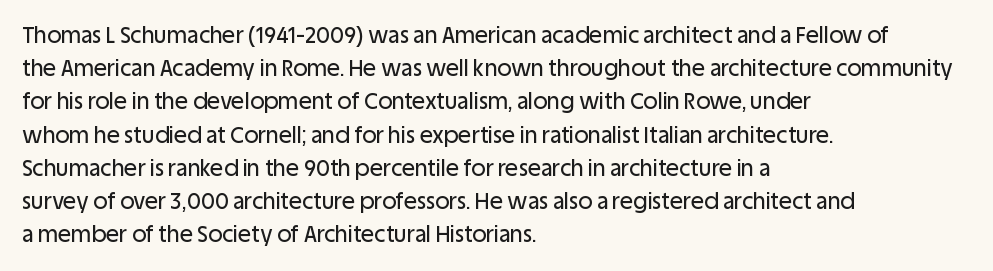
The image shows 22 px text type, upright; set left-aligned, normal line spacing (1.51x), normal letter spacing, not underlined.
